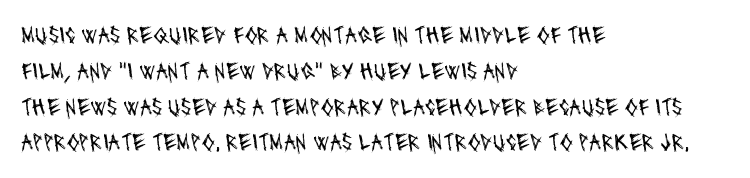
{"bold": "no", "underline": "no", "align": "left", "line_spacing": "normal", "line_spacing_ratio": 1.49, "letter_spacing": "normal", "letter_spacing_em": 0.0, "glyph_px": 24}
